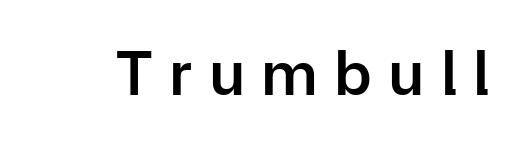
{"serif": "no", "italic": "no", "bold": "semi", "weight": "semibold", "width": "normal", "stroke_contrast": "low", "x_height": "medium", "monospaced": "no", "underline": "no", "letter_spacing": "wide", "letter_spacing_em": 0.28, "glyph_px": 64}
